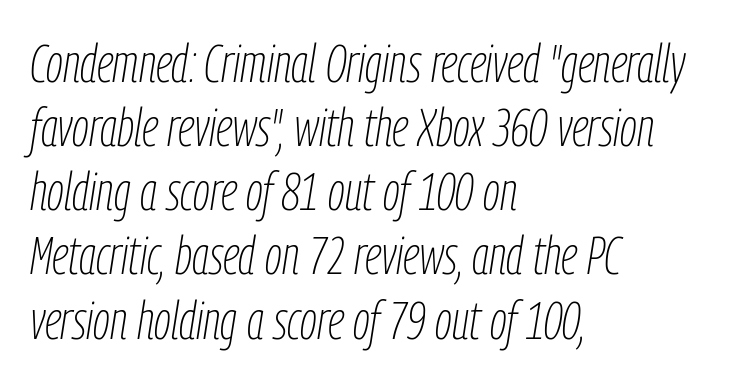
Q: Is the text bold? A: No.
Q: Is the text italic (slanted)? A: Yes, it leans right by about 9 degrees.
Q: Is the text underlined? A: No.
Q: How is the paragraph aligned? A: Left-aligned.
Q: Is the spacing between letters normal or unusually wide? A: Normal.
Q: Width (condensed, normal, or wide)? A: Condensed.
Q: Stroke contrast? A: Low.
Q: x-height? A: Medium.
Q: Monospaced? A: No.
